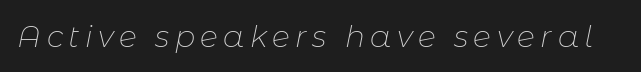
The image shows 30 px thin type, italic (leaning right); set not underlined; low stroke contrast and a medium x-height.
